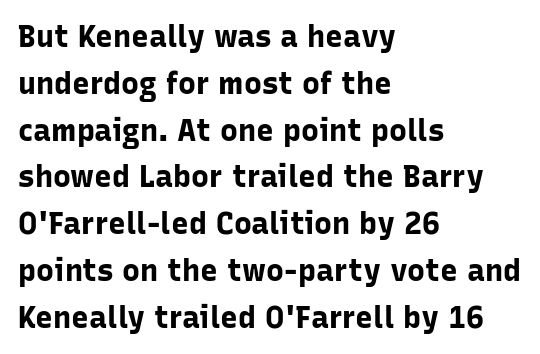
Underlining? Definitely not there. Proportional: the letters do not fall into vertical columns. Typeset ragged right — the left edge is the straight one. These lines keep a tight, regular rhythm from letter to letter. Chunky letters — that's bold for sure. The type family on display is of the sans-serif kind.
